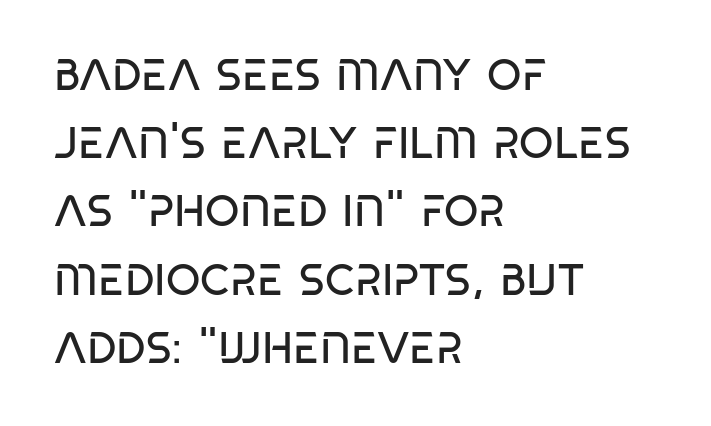
Q: Is the text bold? A: No.
Q: Is the typeface a serif or a sans-serif typeface? A: Sans-serif.
Q: Is the text underlined? A: No.
Q: How is the paragraph aligned? A: Left-aligned.
Q: Is the spacing between letters normal or unusually wide? A: Normal.
Q: Is the spacing between lines tight, normal or loose? A: Normal.
Q: Width (condensed, normal, or wide)? A: Condensed.
Q: Stroke contrast? A: Low.
Q: x-height? A: Large.
Q: Monospaced? A: No.
